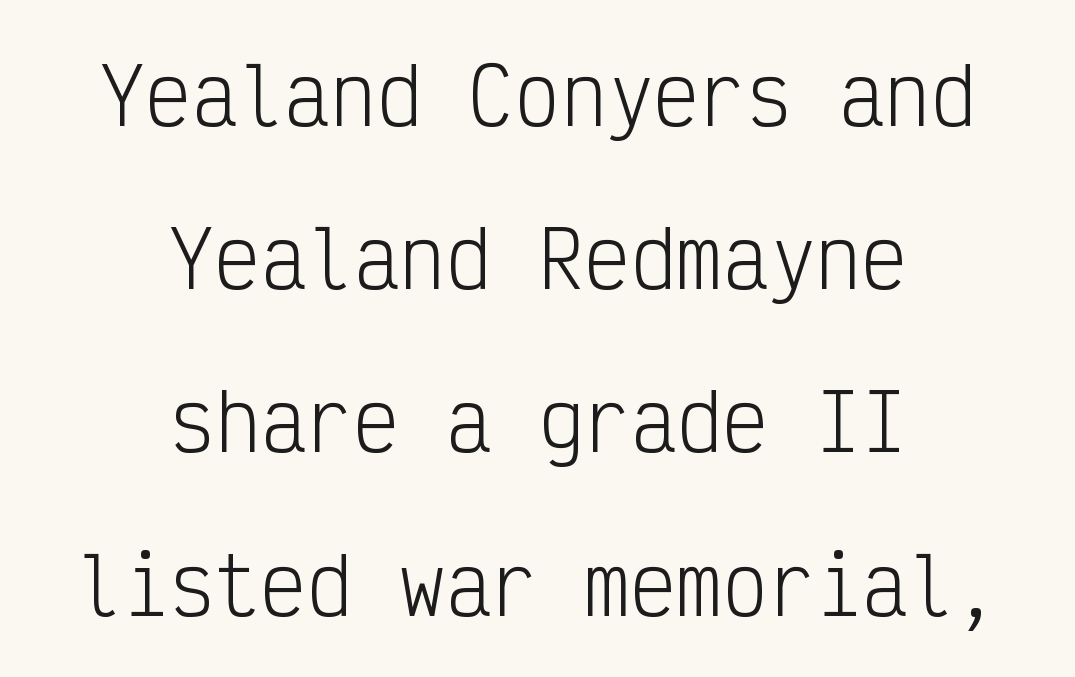
Q: Is the text bold? A: No.
Q: Is the text italic (slanted)? A: No, it is upright.
Q: Is the typeface a serif or a sans-serif typeface? A: Sans-serif.
Q: Is the text underlined? A: No.
Q: How is the paragraph aligned? A: Centered.
Q: Is the spacing between letters normal or unusually wide? A: Normal.
Q: Is the spacing between lines tight, normal or loose? A: Loose.
Q: Width (condensed, normal, or wide)? A: Condensed.
Q: Stroke contrast? A: Low.
Q: x-height? A: Medium.
Q: Monospaced? A: Yes.
